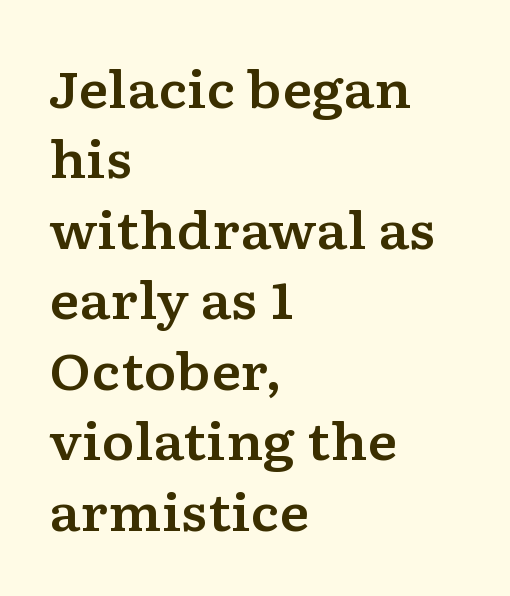
{"serif": "yes", "italic": "no", "width": "wide", "stroke_contrast": "low", "x_height": "medium", "monospaced": "no", "underline": "no", "align": "left", "line_spacing": "normal", "line_spacing_ratio": 1.41, "letter_spacing": "normal", "letter_spacing_em": 0.0, "glyph_px": 50}
